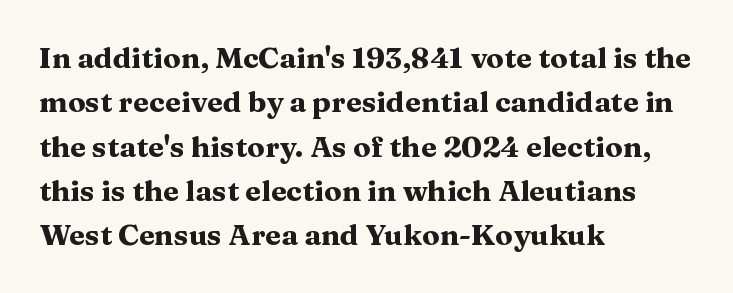
{"serif": "yes", "italic": "no", "bold": "yes", "weight": "heavy", "width": "wide", "stroke_contrast": "medium", "x_height": "medium", "monospaced": "no", "underline": "no", "align": "left", "line_spacing": "normal", "line_spacing_ratio": 1.53, "letter_spacing": "normal", "letter_spacing_em": 0.0, "glyph_px": 29}
